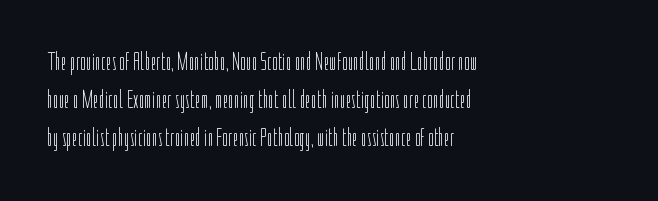
{"italic": "no", "bold": "no", "underline": "no", "align": "left", "line_spacing": "normal", "line_spacing_ratio": 1.52, "letter_spacing": "normal", "letter_spacing_em": 0.0, "glyph_px": 25}
